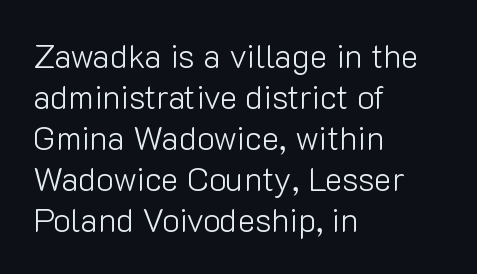
Q: Is the text bold? A: No.
Q: Is the text italic (slanted)? A: No, it is upright.
Q: Is the typeface a serif or a sans-serif typeface? A: Sans-serif.
Q: Is the text underlined? A: No.
Q: How is the paragraph aligned? A: Left-aligned.
Q: Is the spacing between letters normal or unusually wide? A: Normal.
Q: Width (condensed, normal, or wide)? A: Normal.
Q: Stroke contrast? A: Low.
Q: x-height? A: Medium.
Q: Monospaced? A: No.
